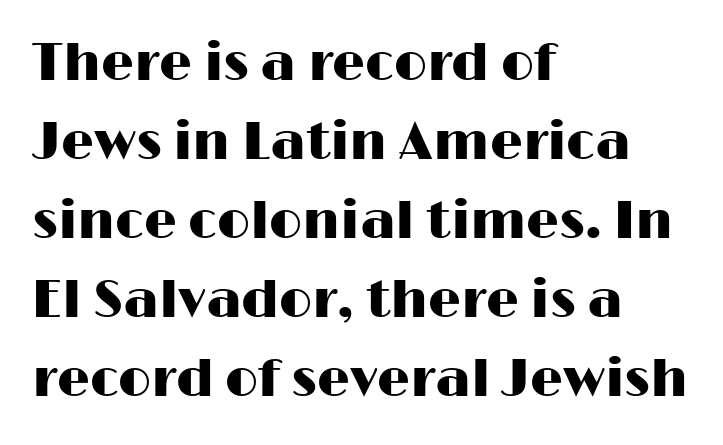
{"serif": "no", "italic": "no", "width": "wide", "stroke_contrast": "high", "x_height": "medium", "monospaced": "no", "underline": "no", "align": "left", "line_spacing": "normal", "line_spacing_ratio": 1.52, "letter_spacing": "normal", "letter_spacing_em": 0.0, "glyph_px": 52}
